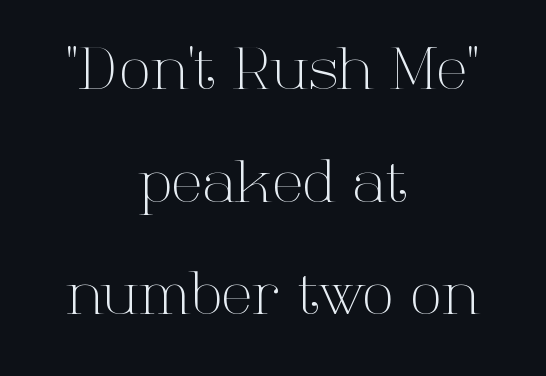
The image shows 58 px light serif type, upright; set centered, loose line spacing (1.94x), normal letter spacing, not underlined; high stroke contrast and a medium x-height.
